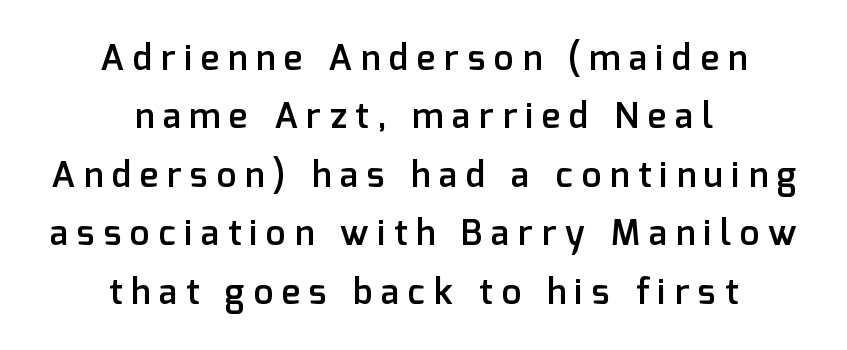
{"serif": "no", "italic": "no", "bold": "semi", "weight": "semibold", "width": "normal", "stroke_contrast": "low", "x_height": "medium", "monospaced": "no", "underline": "no", "align": "center", "line_spacing": "normal", "line_spacing_ratio": 1.67, "letter_spacing": "wide", "letter_spacing_em": 0.25, "glyph_px": 35}
